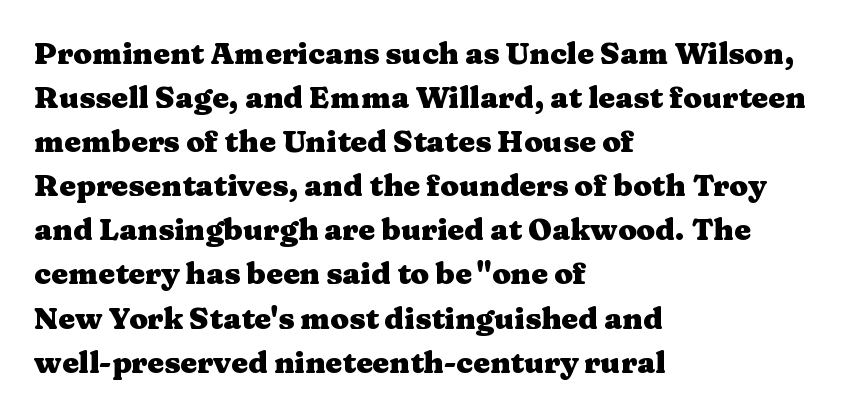
{"serif": "yes", "italic": "no", "bold": "yes", "weight": "heavy", "width": "wide", "stroke_contrast": "medium", "x_height": "medium", "monospaced": "no", "underline": "no", "align": "left", "line_spacing": "normal", "line_spacing_ratio": 1.47, "letter_spacing": "normal", "letter_spacing_em": 0.0, "glyph_px": 30}
